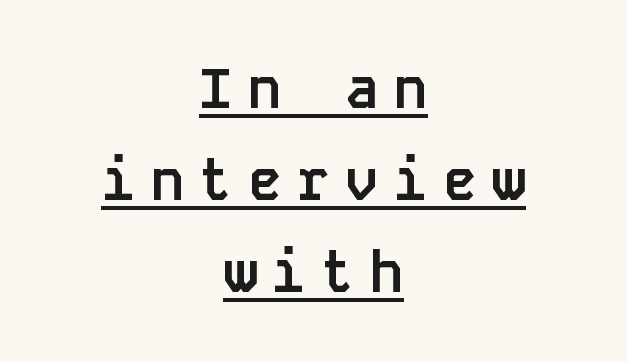
The image shows 56 px semibold sans-serif type, upright, monospaced; set centered, normal line spacing (1.64x), unusually wide letter spacing (+0.27 em), underlined; low stroke contrast and a large x-height.
